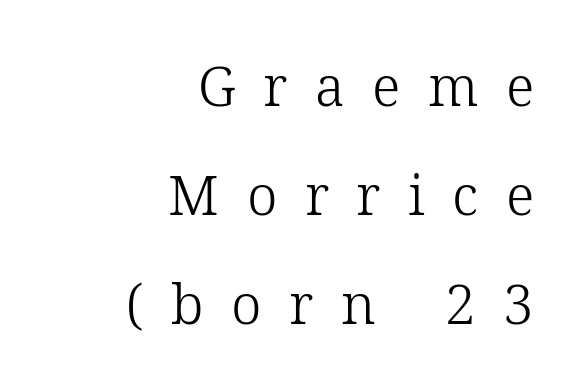
The designer went with a serif here, giving each stem small feet. Weight class: somewhere from thin through regular. Notice how the passage keeps a crisp vertical edge on the right only. The passage shown is not underscored anywhere. If you measured baseline to baseline, you'd find a long distance. The face used here is proportionally spaced, like ordinary book or web type.
